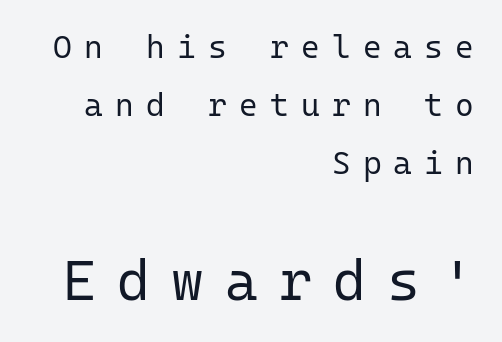
The image shows 56 px regular-weight sans-serif type, upright, monospaced; set right-aligned, line spacing 1.82x, unusually wide letter spacing (+0.38 em), not underlined; the second (bottom) block is 1.75x larger; low stroke contrast and a medium x-height.
